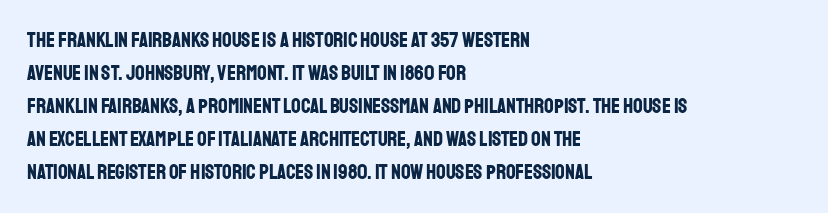
{"italic": "no", "bold": "yes", "underline": "no", "align": "left", "line_spacing": "normal", "line_spacing_ratio": 1.57, "letter_spacing": "normal", "letter_spacing_em": 0.0, "glyph_px": 21}
